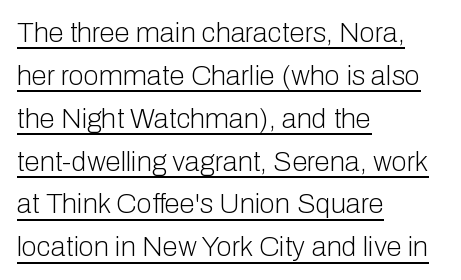
Q: Is the text bold? A: No.
Q: Is the text italic (slanted)? A: No, it is upright.
Q: Is the typeface a serif or a sans-serif typeface? A: Sans-serif.
Q: Is the text underlined? A: Yes.
Q: How is the paragraph aligned? A: Left-aligned.
Q: Is the spacing between letters normal or unusually wide? A: Normal.
Q: Is the spacing between lines tight, normal or loose? A: Normal.
Q: Width (condensed, normal, or wide)? A: Normal.
Q: Stroke contrast? A: Low.
Q: x-height? A: Medium.
Q: Monospaced? A: No.
